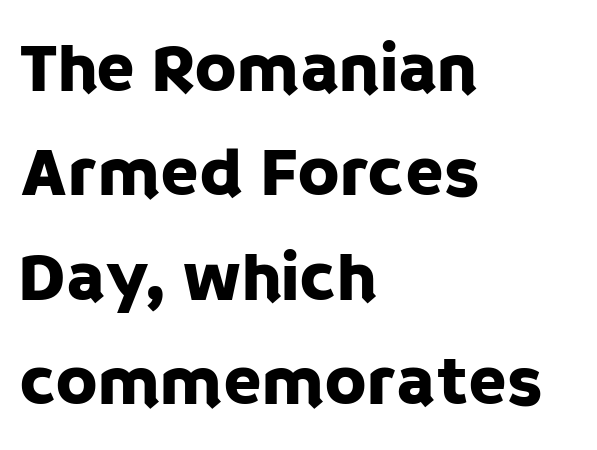
Q: Is the text italic (slanted)? A: No, it is upright.
Q: Is the typeface a serif or a sans-serif typeface? A: Sans-serif.
Q: Is the text underlined? A: No.
Q: How is the paragraph aligned? A: Left-aligned.
Q: Is the spacing between letters normal or unusually wide? A: Normal.
Q: Is the spacing between lines tight, normal or loose? A: Normal.
Q: Width (condensed, normal, or wide)? A: Normal.
Q: Stroke contrast? A: Low.
Q: x-height? A: Large.
Q: Monospaced? A: No.
